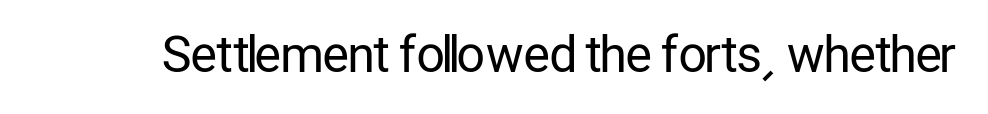
Q: Is the text bold? A: No.
Q: Is the text italic (slanted)? A: No, it is upright.
Q: Is the typeface a serif or a sans-serif typeface? A: Sans-serif.
Q: Is the text underlined? A: No.
Q: Is the spacing between letters normal or unusually wide? A: Normal.
Q: Width (condensed, normal, or wide)? A: Condensed.
Q: Stroke contrast? A: Low.
Q: x-height? A: Medium.
Q: Monospaced? A: No.
